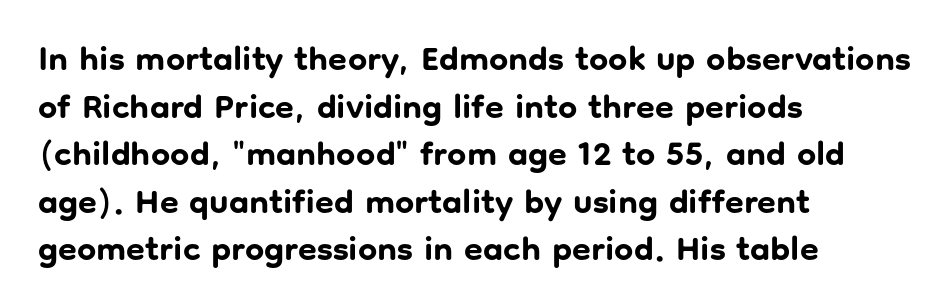
Q: Is the text bold? A: Yes.
Q: Is the text italic (slanted)? A: No, it is upright.
Q: Is the typeface a serif or a sans-serif typeface? A: Sans-serif.
Q: Is the text underlined? A: No.
Q: How is the paragraph aligned? A: Left-aligned.
Q: Is the spacing between letters normal or unusually wide? A: Normal.
Q: Is the spacing between lines tight, normal or loose? A: Normal.
Q: Width (condensed, normal, or wide)? A: Normal.
Q: Stroke contrast? A: Low.
Q: x-height? A: Medium.
Q: Monospaced? A: No.
